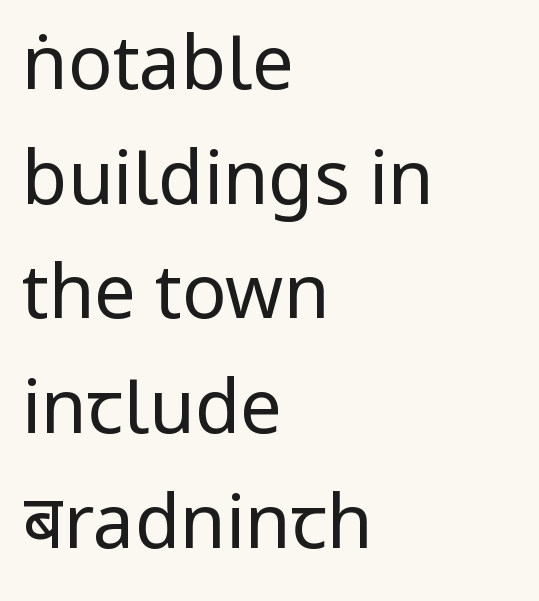
Q: Is the text bold? A: No.
Q: Is the text italic (slanted)? A: No, it is upright.
Q: Is the typeface a serif or a sans-serif typeface? A: Sans-serif.
Q: Is the text underlined? A: No.
Q: How is the paragraph aligned? A: Left-aligned.
Q: Is the spacing between letters normal or unusually wide? A: Normal.
Q: Is the spacing between lines tight, normal or loose? A: Normal.
Q: Width (condensed, normal, or wide)? A: Normal.
Q: Stroke contrast? A: Low.
Q: x-height? A: Medium.
Q: Monospaced? A: No.
